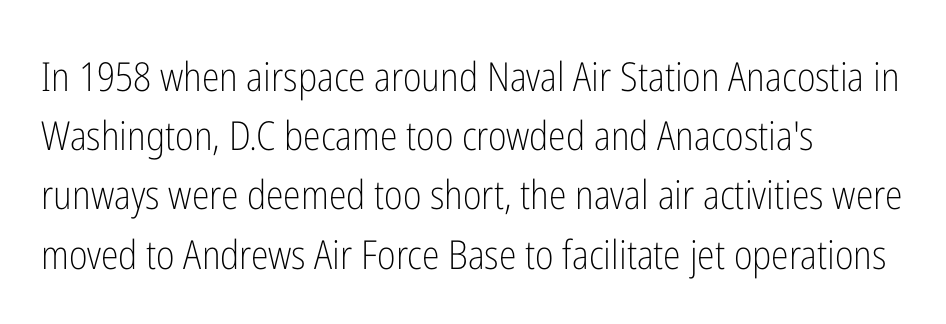
Q: Is the text bold? A: No.
Q: Is the text italic (slanted)? A: No, it is upright.
Q: Is the typeface a serif or a sans-serif typeface? A: Sans-serif.
Q: Is the text underlined? A: No.
Q: How is the paragraph aligned? A: Left-aligned.
Q: Is the spacing between letters normal or unusually wide? A: Normal.
Q: Is the spacing between lines tight, normal or loose? A: Normal.
Q: Width (condensed, normal, or wide)? A: Condensed.
Q: Stroke contrast? A: Low.
Q: x-height? A: Medium.
Q: Monospaced? A: No.
